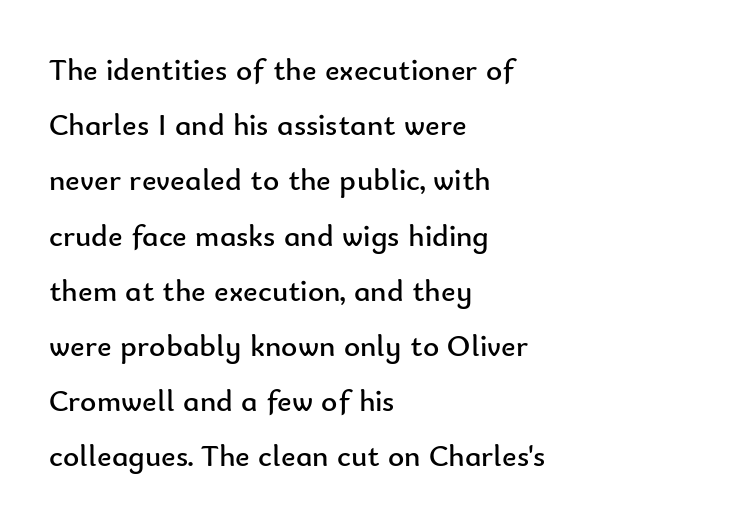
The image shows 31 px regular-weight sans-serif type, upright; set left-aligned, line spacing 1.78x, normal letter spacing, not underlined; low stroke contrast and a small x-height.
